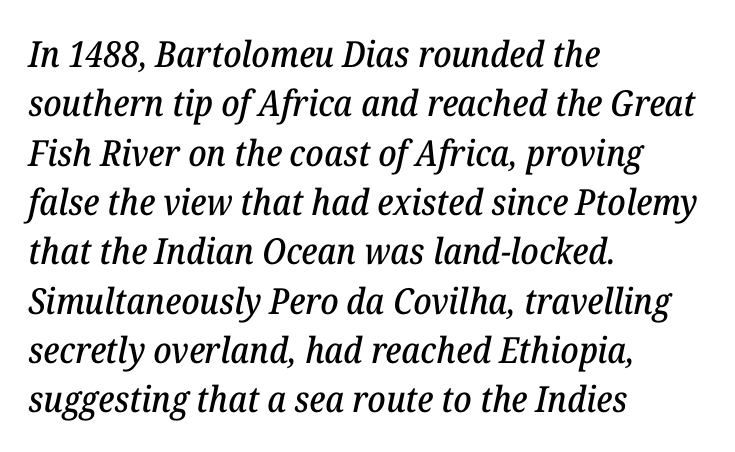
{"serif": "yes", "italic": "yes", "lean": "right", "slant_degrees": 12, "width": "normal", "stroke_contrast": "low", "x_height": "medium", "monospaced": "no", "underline": "no", "align": "left", "line_spacing": "normal", "line_spacing_ratio": 1.37, "letter_spacing": "normal", "letter_spacing_em": 0.0, "glyph_px": 36}
